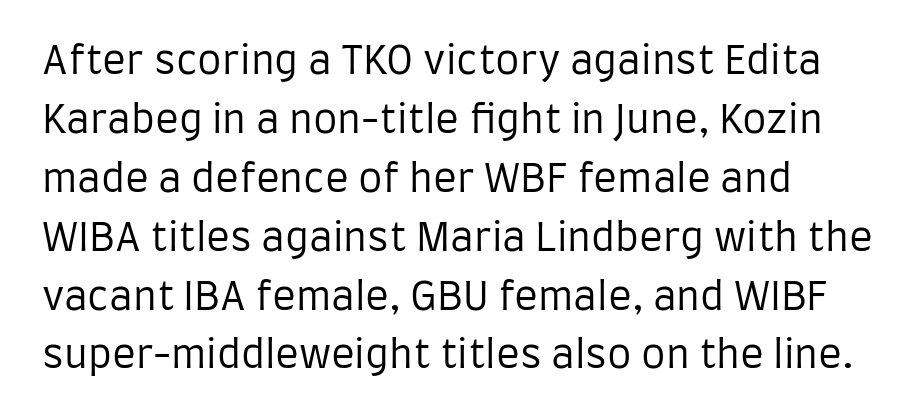
{"serif": "no", "italic": "no", "bold": "no", "weight": "regular", "width": "condensed", "stroke_contrast": "low", "x_height": "large", "monospaced": "no", "underline": "no", "align": "left", "line_spacing": "normal", "line_spacing_ratio": 1.51, "letter_spacing": "normal", "letter_spacing_em": 0.0, "glyph_px": 39}
